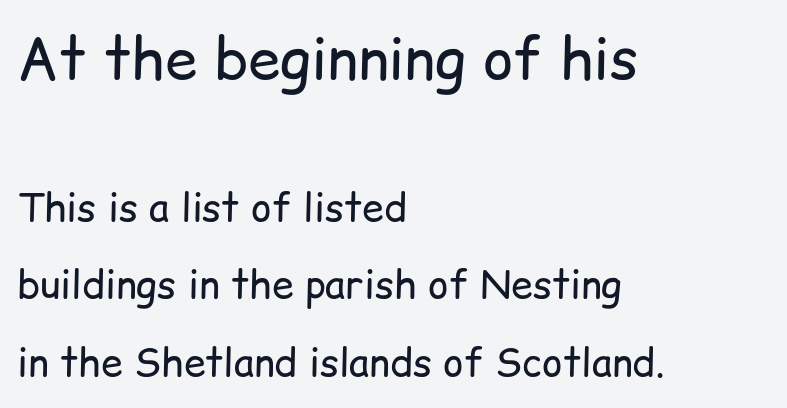
The image shows 58 px regular-weight sans-serif type, upright; set left-aligned, loose line spacing (1.99x), normal letter spacing, not underlined; the first (top) block is 1.49x larger; low stroke contrast and a medium x-height.
